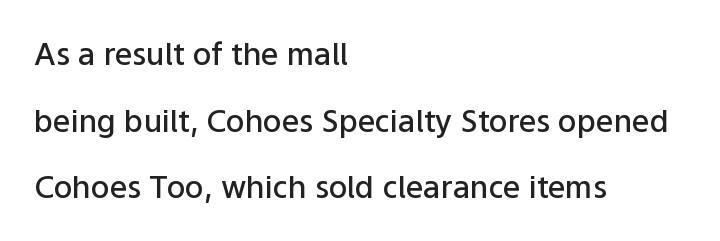
{"serif": "no", "italic": "no", "bold": "semi", "weight": "semibold", "width": "normal", "stroke_contrast": "low", "x_height": "medium", "monospaced": "no", "underline": "no", "align": "left", "line_spacing": "loose", "line_spacing_ratio": 2.15, "letter_spacing": "normal", "letter_spacing_em": 0.0, "glyph_px": 31}
